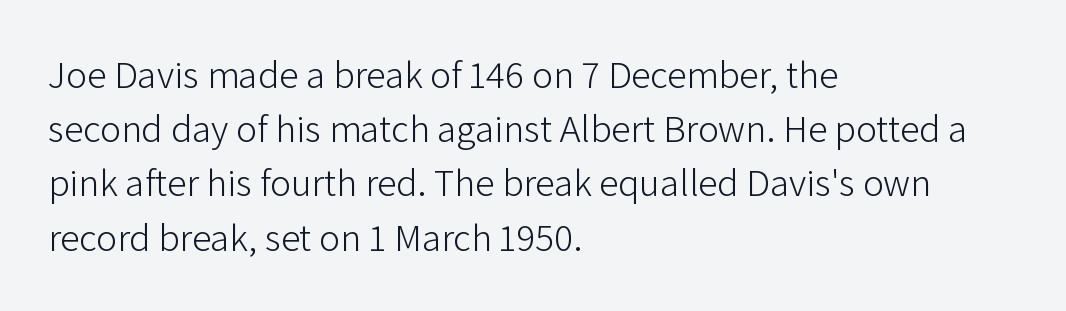
Each stroke keeps to a modest, everyday thickness or less. Left-aligned paragraph, ragged on the right. The leading is moderate, giving the passage an even texture. You can tell it's not italic because the verticals are truly vertical. Caption: standard tracking, unaltered. Words float on clear page, feet unadorned.
